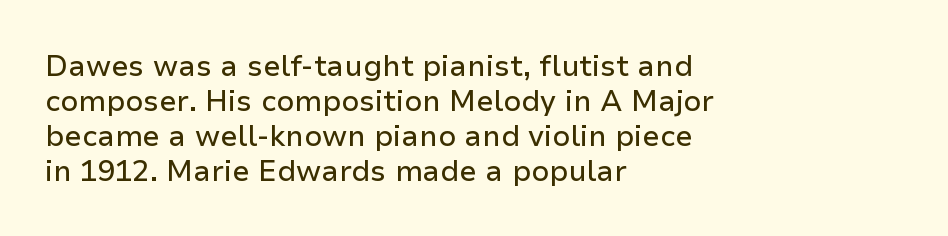
{"serif": "no", "italic": "no", "width": "normal", "stroke_contrast": "low", "x_height": "medium", "monospaced": "no", "underline": "no", "align": "left", "line_spacing_ratio": 1.21, "letter_spacing": "normal", "letter_spacing_em": 0.0, "glyph_px": 29}
